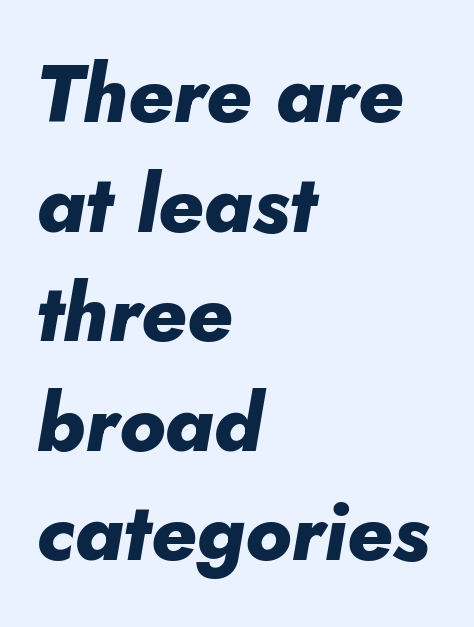
Any mark beneath the type? The region is blank. The lines sit at an ordinary, default distance from one another. A typesetter would call this proportional, since set widths differ per character. The typography opts for an oblique posture over an upright one. Horizontal alignment here is leftward, the default for most running prose.
